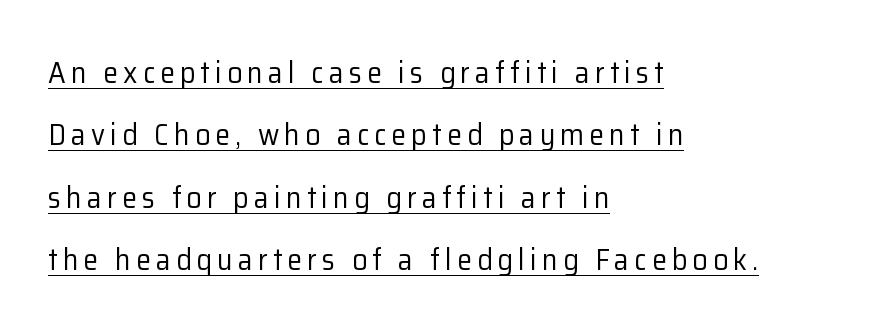
The face used here is proportionally spaced, like ordinary book or web type. Each line of the rendering has a horizontal stroke beneath the glyphs. Each stroke keeps to a modest, everyday thickness or less. No feet cap the strokes, marking this as sans-serif type.
